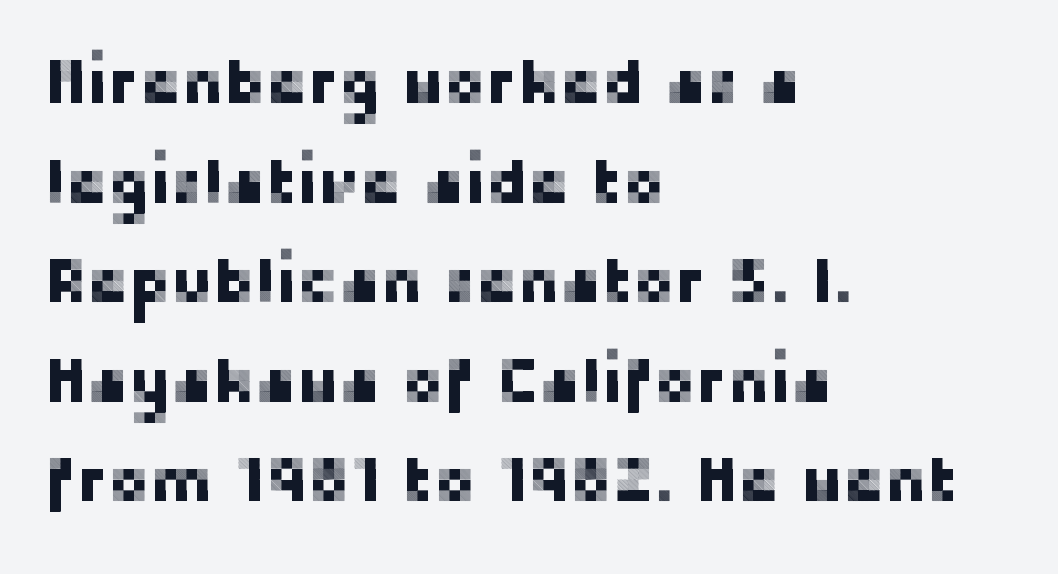
Typeset ragged right — the left edge is the straight one. One glance says typical: line gaps are just what's usual. Look at the bottom of the vertical strokes: they stop flat, with no serifs. These lines are rendered in a variable-pitch font.
